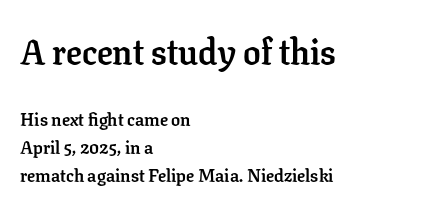
Q: Is the text bold? A: Yes.
Q: Is the text italic (slanted)? A: No, it is upright.
Q: Is the typeface a serif or a sans-serif typeface? A: Serif.
Q: Is the text underlined? A: No.
Q: How is the paragraph aligned? A: Left-aligned.
Q: Is the spacing between letters normal or unusually wide? A: Normal.
Q: Is the spacing between lines tight, normal or loose? A: Normal.
Q: Which block of text is set in a larger size, the first (top) or the second (bottom)? A: The first (top) one.
Q: Width (condensed, normal, or wide)? A: Normal.
Q: Stroke contrast? A: Low.
Q: x-height? A: Medium.
Q: Monospaced? A: No.
